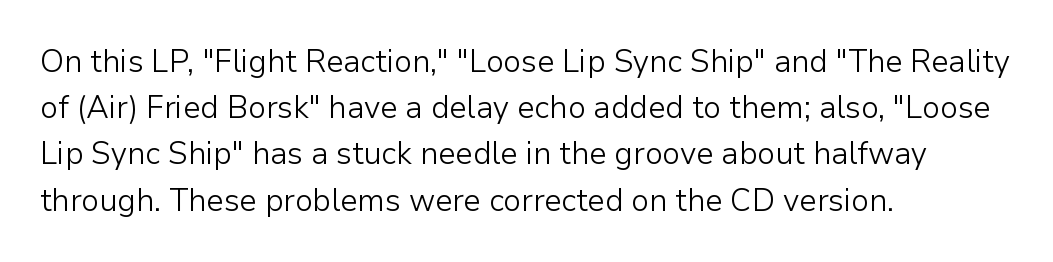
The image shows 31 px light sans-serif type, upright; set left-aligned, normal line spacing (1.49x), normal letter spacing, not underlined; low stroke contrast and a medium x-height.
